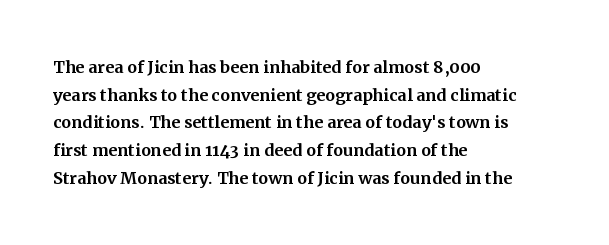
Regarding leading, the lines here are spaced in the standard way. The space beneath each line is pristine and unruled. Tracking value appears to be zero — textbook default spacing. The setting favours the left margin, as ordinary paragraphs usually do.
